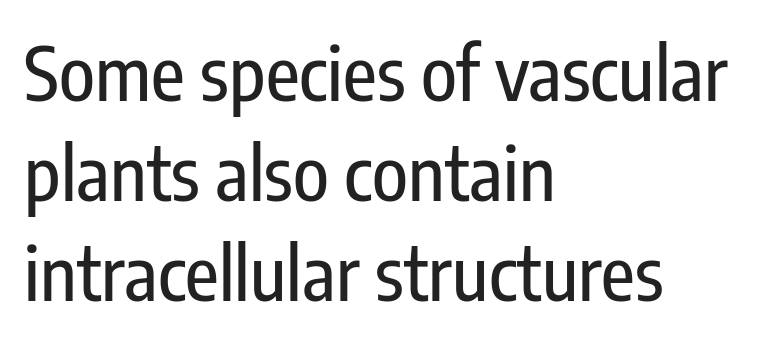
{"serif": "no", "italic": "no", "width": "condensed", "stroke_contrast": "low", "x_height": "medium", "monospaced": "no", "underline": "no", "align": "left", "line_spacing": "normal", "line_spacing_ratio": 1.35, "letter_spacing": "normal", "letter_spacing_em": 0.0, "glyph_px": 74}
